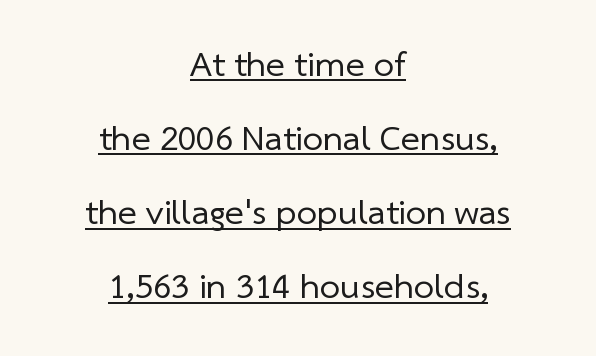
Q: Is the text bold? A: No.
Q: Is the typeface a serif or a sans-serif typeface? A: Sans-serif.
Q: Is the text underlined? A: Yes.
Q: How is the paragraph aligned? A: Centered.
Q: Is the spacing between letters normal or unusually wide? A: Normal.
Q: Is the spacing between lines tight, normal or loose? A: Loose.
Q: Width (condensed, normal, or wide)? A: Normal.
Q: Stroke contrast? A: Low.
Q: x-height? A: Medium.
Q: Monospaced? A: No.
